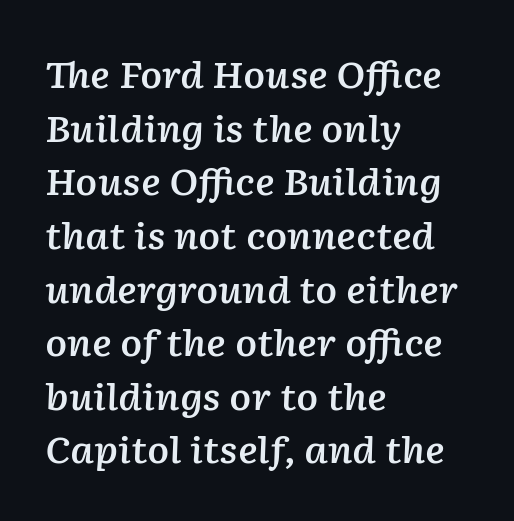
Q: Is the text bold? A: Semi-bold.
Q: Is the text italic (slanted)? A: Yes, it leans right by about 2 degrees.
Q: Is the text underlined? A: No.
Q: How is the paragraph aligned? A: Left-aligned.
Q: Is the spacing between letters normal or unusually wide? A: Normal.
Q: Is the spacing between lines tight, normal or loose? A: Normal.
Q: Width (condensed, normal, or wide)? A: Normal.
Q: Stroke contrast? A: Low.
Q: x-height? A: Medium.
Q: Monospaced? A: No.
